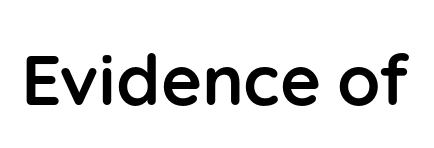
Q: Is the text bold? A: Yes.
Q: Is the text italic (slanted)? A: No, it is upright.
Q: Is the typeface a serif or a sans-serif typeface? A: Sans-serif.
Q: Is the text underlined? A: No.
Q: Is the spacing between letters normal or unusually wide? A: Normal.
Q: Width (condensed, normal, or wide)? A: Normal.
Q: Stroke contrast? A: Low.
Q: x-height? A: Medium.
Q: Monospaced? A: No.
